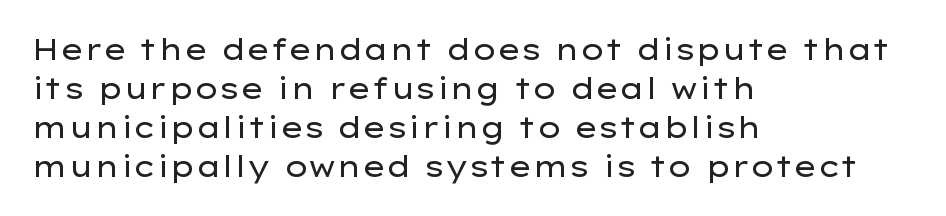
The foot of each line stays bare and open. Every stem runs plumb, perpendicular to the baseline. One-word summary of the alignment: left. The characters are drawn with everyday or finer stroke widths.
